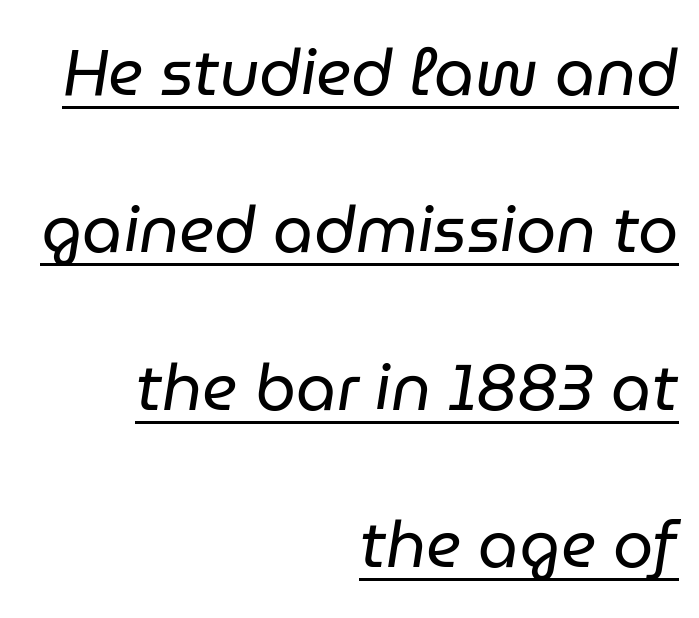
Is this a heavy cut? Hardly; it is regular or lighter. These lines stack with their right ends in a neat column. Each line of the rendering has a horizontal stroke beneath the glyphs. No extra tracking has been applied to these lines.
